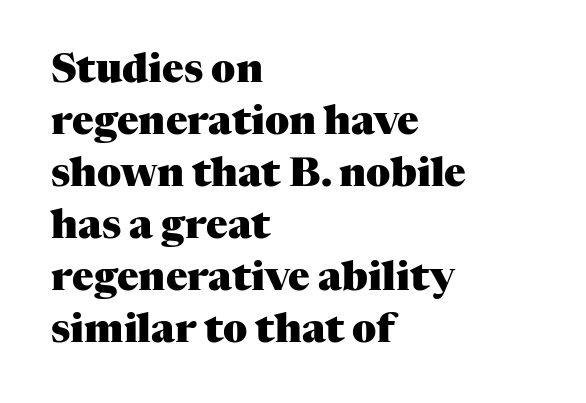
{"serif": "yes", "italic": "no", "bold": "yes", "weight": "heavy", "width": "normal", "stroke_contrast": "medium", "x_height": "medium", "monospaced": "no", "underline": "no", "align": "left", "line_spacing": "normal", "line_spacing_ratio": 1.3, "letter_spacing": "normal", "letter_spacing_em": 0.0, "glyph_px": 40}
